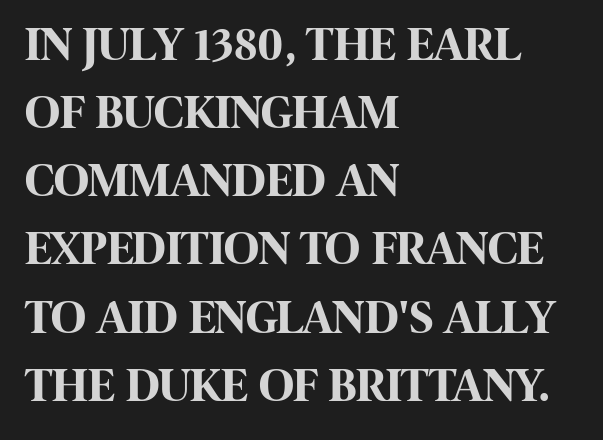
The image shows 48 px bold, condensed sans-serif type, upright; set left-aligned, normal line spacing (1.42x), normal letter spacing, not underlined; high stroke contrast and a large x-height.
